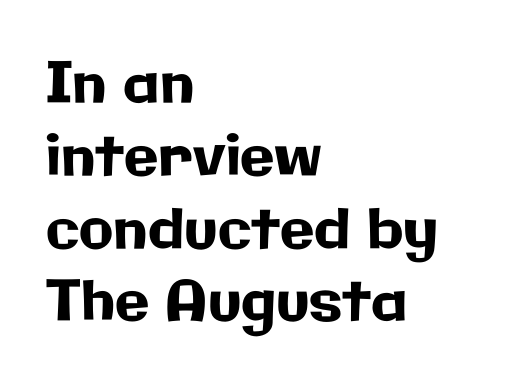
Q: Is the text italic (slanted)? A: No, it is upright.
Q: Is the typeface a serif or a sans-serif typeface? A: Sans-serif.
Q: Is the text underlined? A: No.
Q: How is the paragraph aligned? A: Left-aligned.
Q: Is the spacing between letters normal or unusually wide? A: Normal.
Q: Is the spacing between lines tight, normal or loose? A: Normal.
Q: Width (condensed, normal, or wide)? A: Normal.
Q: Stroke contrast? A: Low.
Q: x-height? A: Medium.
Q: Monospaced? A: No.
